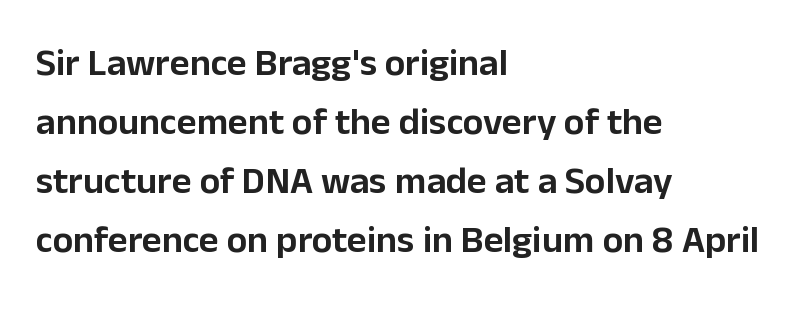
Posture: upright roman. Look at the tracking — it's just the regular setting, nothing added. A typesetter would call this leading conventional body-copy spacing. The passage shown is typed in a proportional face where columns would drift.
